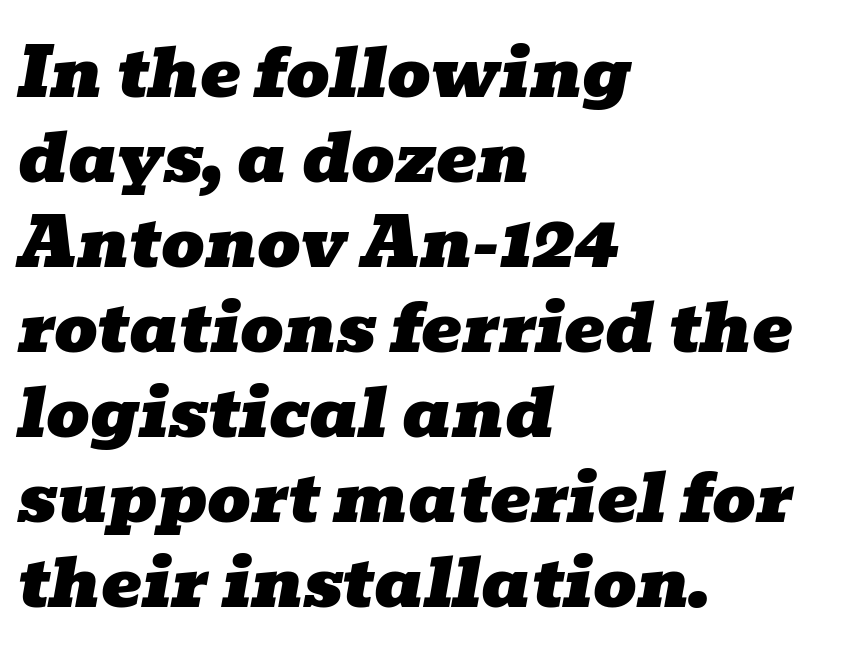
Q: Is the text italic (slanted)? A: Yes, it leans right by about 10 degrees.
Q: Is the typeface a serif or a sans-serif typeface? A: Serif.
Q: Is the text underlined? A: No.
Q: How is the paragraph aligned? A: Left-aligned.
Q: Is the spacing between letters normal or unusually wide? A: Normal.
Q: Is the spacing between lines tight, normal or loose? A: Normal.
Q: Width (condensed, normal, or wide)? A: Wide.
Q: Stroke contrast? A: Low.
Q: x-height? A: Medium.
Q: Monospaced? A: No.
